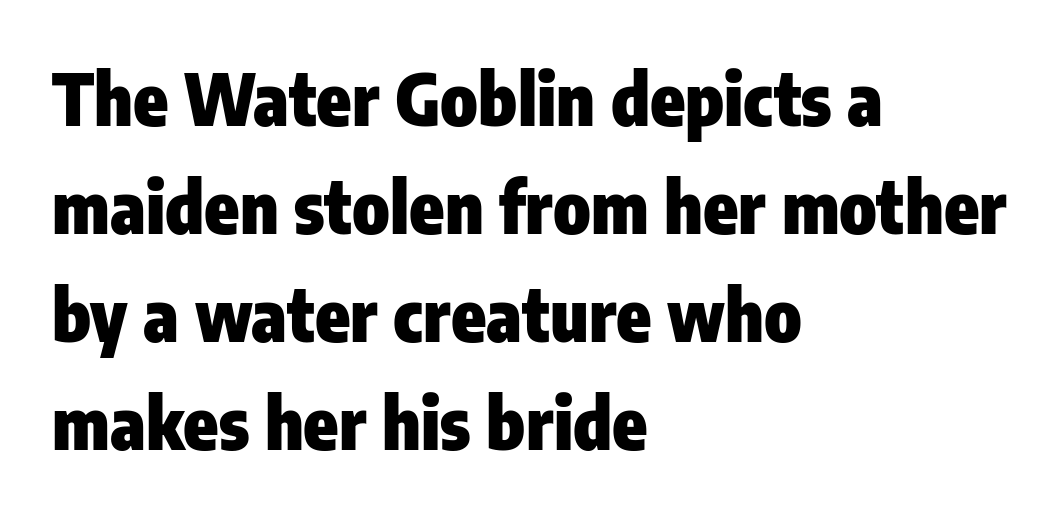
The image shows 71 px heavy, condensed sans-serif type, upright; set left-aligned, normal line spacing (1.52x), normal letter spacing, not underlined; low stroke contrast and a medium x-height.
